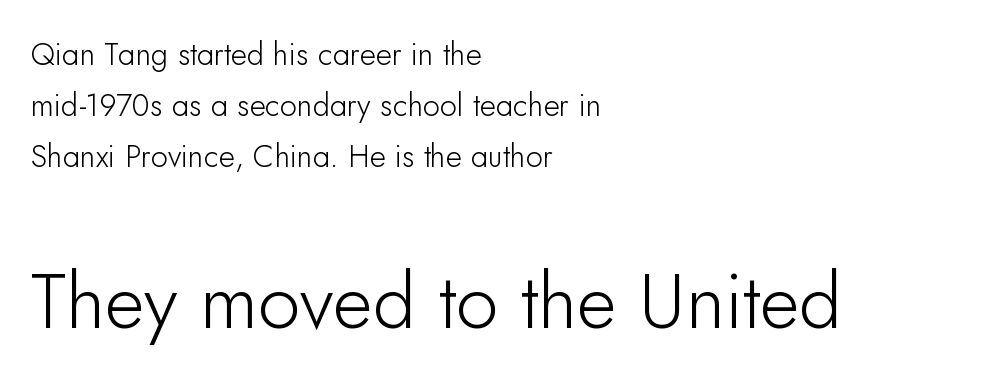
Q: Is the text italic (slanted)? A: No, it is upright.
Q: Is the typeface a serif or a sans-serif typeface? A: Sans-serif.
Q: Is the text underlined? A: No.
Q: How is the paragraph aligned? A: Left-aligned.
Q: Is the spacing between letters normal or unusually wide? A: Normal.
Q: Is the spacing between lines tight, normal or loose? A: Normal.
Q: Which block of text is set in a larger size, the first (top) or the second (bottom)? A: The second (bottom) one.
Q: Width (condensed, normal, or wide)? A: Normal.
Q: Stroke contrast? A: Low.
Q: x-height? A: Small.
Q: Monospaced? A: No.
